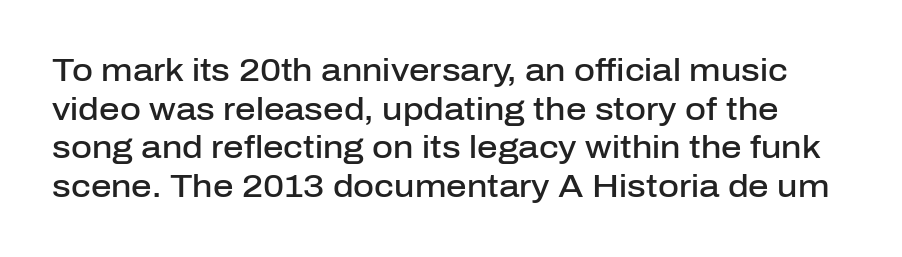
Grotesque or geometric, the face here clearly has no serifs. Upright lettering throughout. Lines of text with bare space underneath. This rendering leaves character spacing at its baseline value. On the weight axis this lands at semibold, roughly 600. Think of a printed novel: that variable character pitch is what you see here.
